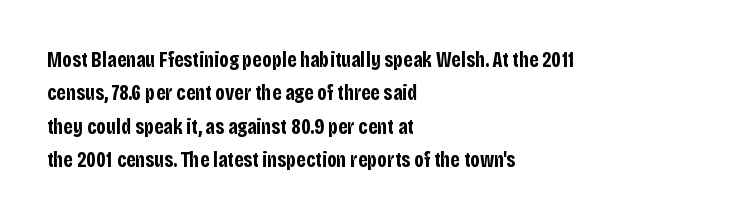
The lines sit at an ordinary, default distance from one another. Bare-footed words on every line. The rendering uses a bold face; every stroke is thick and dark. Posture: upright roman.
